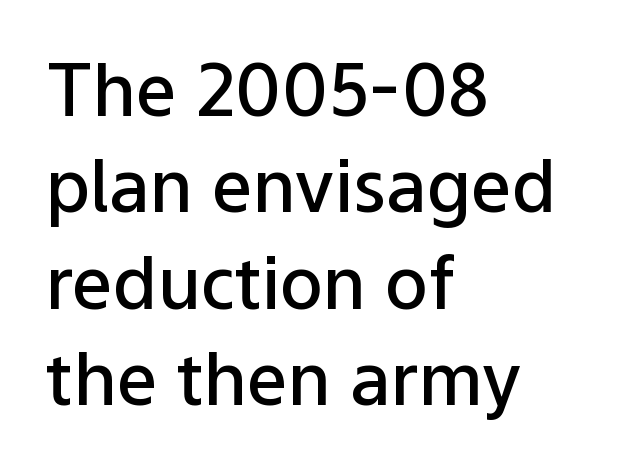
The image shows 72 px semibold sans-serif type, upright; set left-aligned, normal line spacing (1.34x), normal letter spacing, not underlined; low stroke contrast and a medium x-height.
